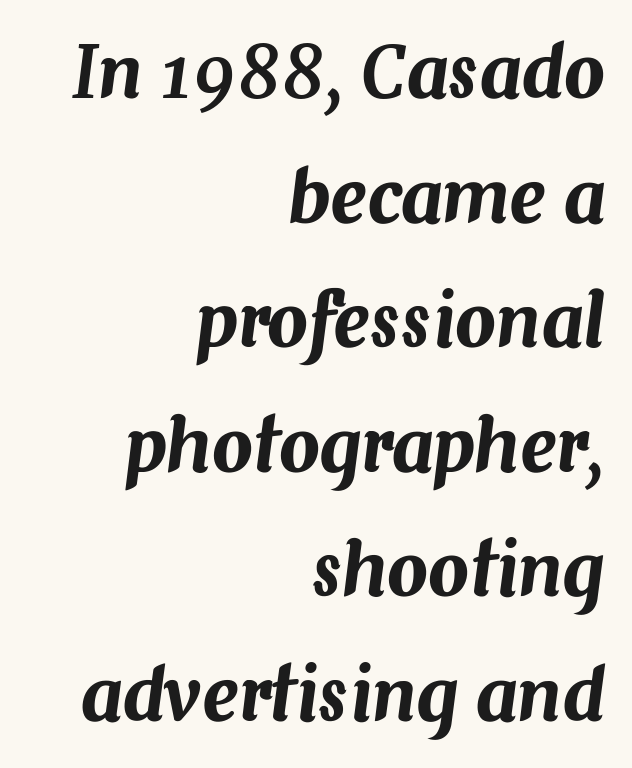
The image shows 72 px text type, italic (leaning right); set right-aligned, line spacing 1.73x, normal letter spacing, not underlined; medium stroke contrast and a medium x-height.
